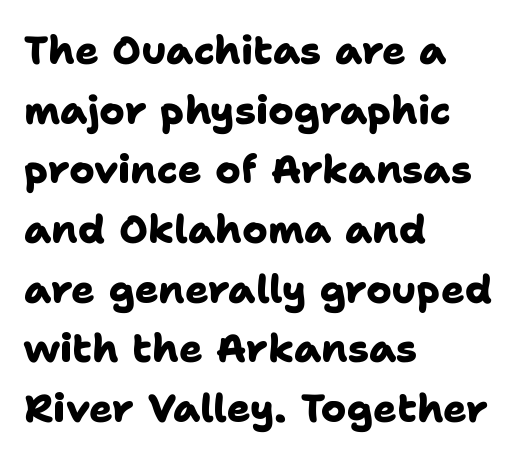
The image shows 39 px heavy sans-serif type; set left-aligned, normal line spacing (1.53x), normal letter spacing, not underlined; low stroke contrast and a medium x-height.
